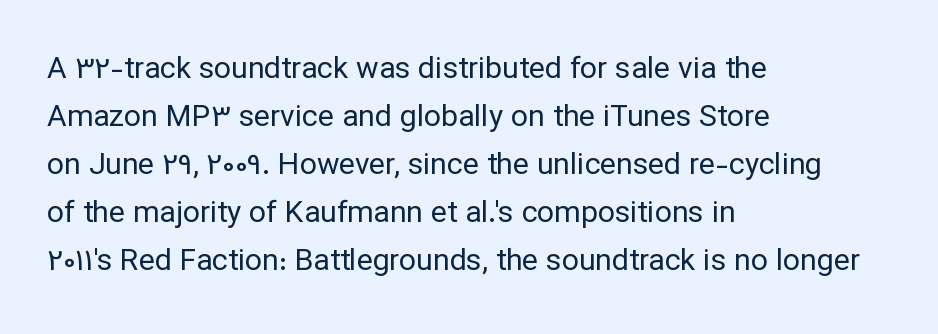
The image shows 30 px regular-weight sans-serif type, upright; set left-aligned, normal line spacing (1.6x), normal letter spacing, not underlined; low stroke contrast and a medium x-height.
